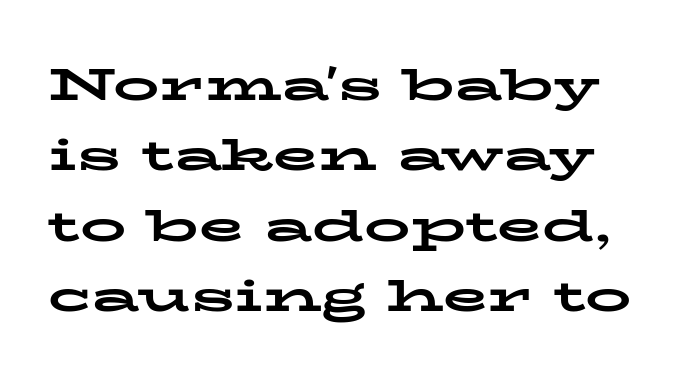
Q: Is the text bold? A: Yes.
Q: Is the text italic (slanted)? A: No, it is upright.
Q: Is the typeface a serif or a sans-serif typeface? A: Serif.
Q: Is the text underlined? A: No.
Q: Is the spacing between letters normal or unusually wide? A: Normal.
Q: Is the spacing between lines tight, normal or loose? A: Normal.
Q: Width (condensed, normal, or wide)? A: Wide.
Q: Stroke contrast? A: Low.
Q: x-height? A: Medium.
Q: Monospaced? A: No.
